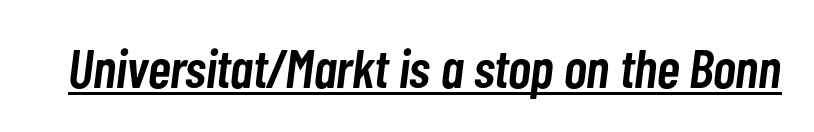
The image shows 55 px semibold, condensed type, italic (leaning right); set normal letter spacing, underlined; low stroke contrast and a medium x-height.
